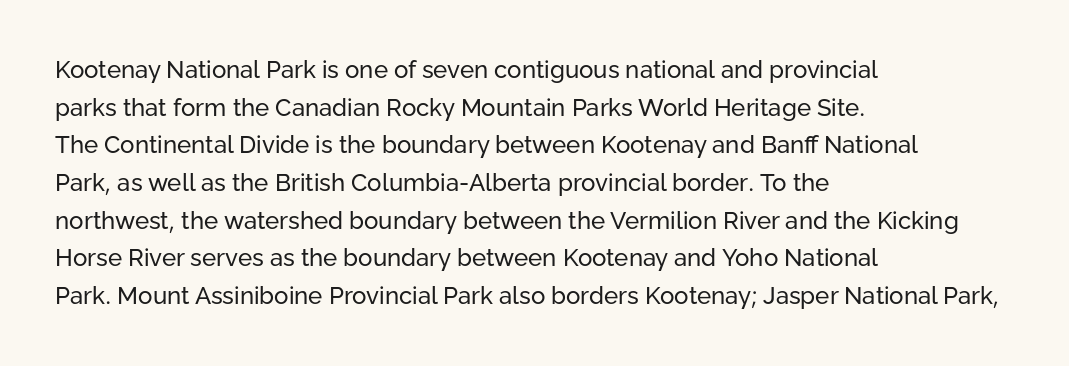
The image shows 24 px text type, upright; set left-aligned, normal line spacing (1.57x), normal letter spacing, not underlined.
